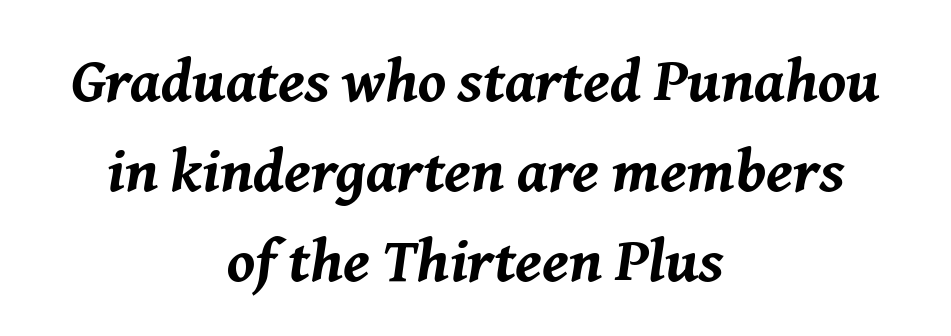
Q: Is the text bold? A: Yes.
Q: Is the text italic (slanted)? A: Yes, it leans right by about 8 degrees.
Q: Is the text underlined? A: No.
Q: How is the paragraph aligned? A: Centered.
Q: Is the spacing between letters normal or unusually wide? A: Normal.
Q: Is the spacing between lines tight, normal or loose? A: Normal.
Q: Width (condensed, normal, or wide)? A: Normal.
Q: Stroke contrast? A: Medium.
Q: x-height? A: Medium.
Q: Monospaced? A: No.
